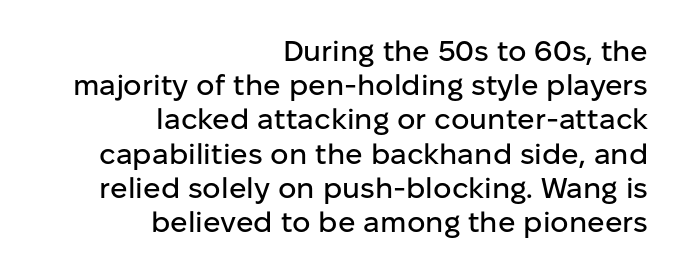
Q: Is the text italic (slanted)? A: No, it is upright.
Q: Is the typeface a serif or a sans-serif typeface? A: Sans-serif.
Q: Is the text underlined? A: No.
Q: How is the paragraph aligned? A: Right-aligned.
Q: Is the spacing between letters normal or unusually wide? A: Normal.
Q: Width (condensed, normal, or wide)? A: Normal.
Q: Stroke contrast? A: Low.
Q: x-height? A: Medium.
Q: Monospaced? A: No.
